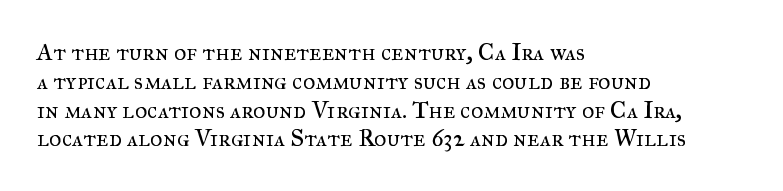
The image shows 24 px text type, upright; set left-aligned, line spacing 1.2x, normal letter spacing, not underlined.
